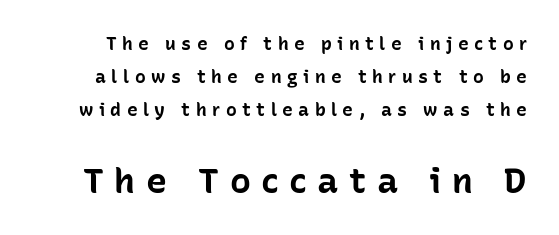
Q: Is the text bold? A: Yes.
Q: Is the text italic (slanted)? A: No, it is upright.
Q: Is the typeface a serif or a sans-serif typeface? A: Sans-serif.
Q: Is the text underlined? A: No.
Q: Is the spacing between letters normal or unusually wide? A: Unusually wide.
Q: Which block of text is set in a larger size, the first (top) or the second (bottom)? A: The second (bottom) one.
Q: Width (condensed, normal, or wide)? A: Normal.
Q: Stroke contrast? A: Low.
Q: x-height? A: Medium.
Q: Monospaced? A: No.
